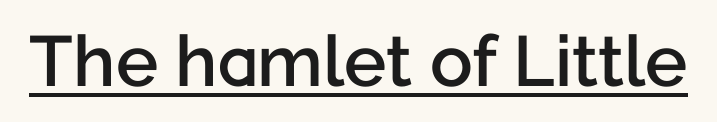
{"serif": "no", "italic": "no", "bold": "semi", "weight": "semibold", "width": "normal", "stroke_contrast": "low", "x_height": "medium", "monospaced": "no", "underline": "yes", "letter_spacing": "normal", "letter_spacing_em": 0.0, "glyph_px": 71}
